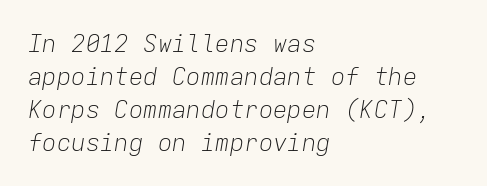
The letters are slanted; this is an italic face. The face looks like a standard text weight, possibly lighter. Spacing between characters is what you'd get straight out of the box. Leading: standard. Left-aligned paragraph, ragged on the right. The space beneath each line is pristine and unruled.
